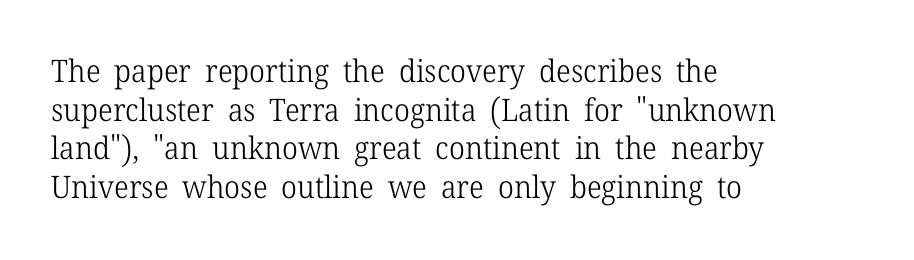
Q: Is the text bold? A: No.
Q: Is the text italic (slanted)? A: No, it is upright.
Q: Is the typeface a serif or a sans-serif typeface? A: Serif.
Q: Is the text underlined? A: No.
Q: How is the paragraph aligned? A: Left-aligned.
Q: Is the spacing between letters normal or unusually wide? A: Normal.
Q: Is the spacing between lines tight, normal or loose? A: Normal.
Q: Width (condensed, normal, or wide)? A: Normal.
Q: Stroke contrast? A: Low.
Q: x-height? A: Medium.
Q: Monospaced? A: No.
